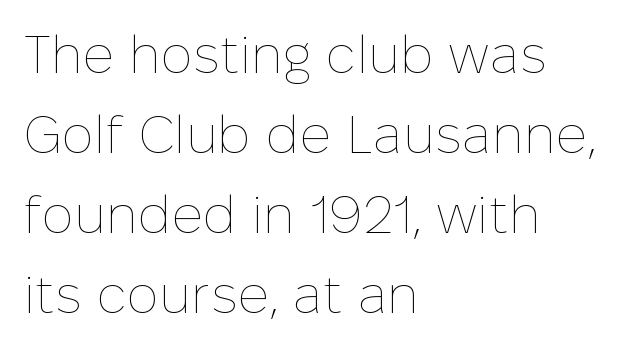
Q: Is the text bold? A: No.
Q: Is the text italic (slanted)? A: No, it is upright.
Q: Is the text underlined? A: No.
Q: How is the paragraph aligned? A: Left-aligned.
Q: Is the spacing between letters normal or unusually wide? A: Normal.
Q: Is the spacing between lines tight, normal or loose? A: Normal.
Q: Width (condensed, normal, or wide)? A: Normal.
Q: Stroke contrast? A: Low.
Q: x-height? A: Medium.
Q: Monospaced? A: No.
